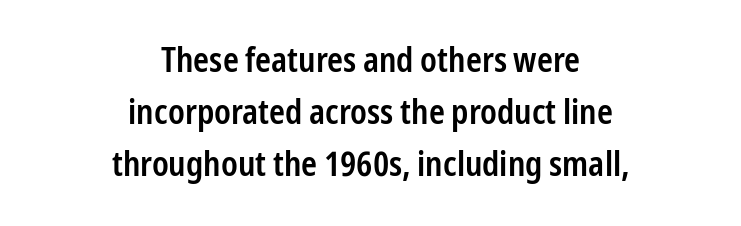
The image shows 34 px semibold, condensed sans-serif type, upright; set centered, normal line spacing (1.53x), normal letter spacing, not underlined; low stroke contrast and a medium x-height.
